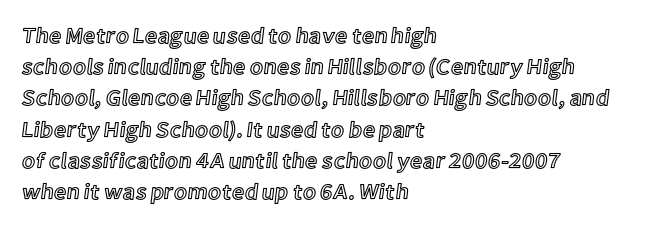
Q: Is the text italic (slanted)? A: Yes.
Q: Is the text underlined? A: No.
Q: How is the paragraph aligned? A: Left-aligned.
Q: Is the spacing between letters normal or unusually wide? A: Normal.
Q: Is the spacing between lines tight, normal or loose? A: Normal.
